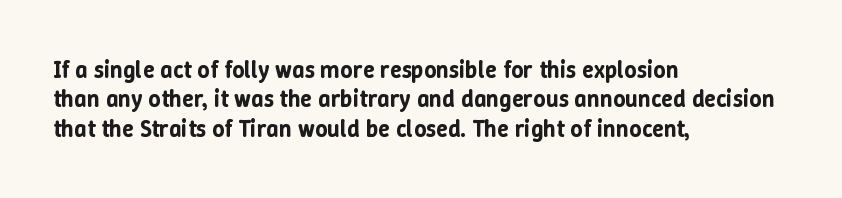
{"italic": "no", "underline": "no", "align": "left", "line_spacing_ratio": 1.22, "letter_spacing": "normal", "letter_spacing_em": 0.0, "glyph_px": 24}
